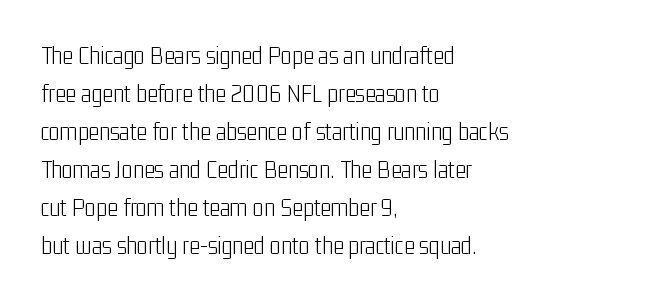
Visually the block forms a straight wall on the left and a jagged coastline on the right. Caption: standard tracking, unaltered. The type sits square on the baseline with zero lean. Weight: not bold — regular or lighter.
